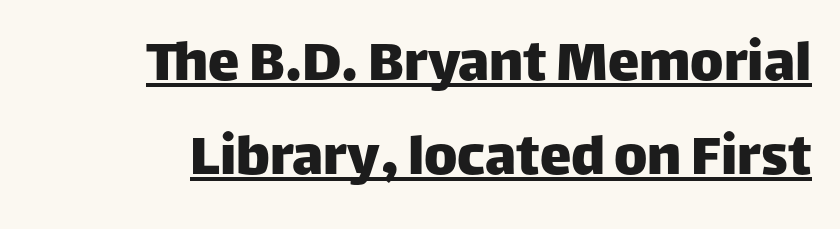
{"serif": "no", "italic": "no", "width": "normal", "stroke_contrast": "low", "x_height": "large", "monospaced": "no", "underline": "yes", "line_spacing": "normal", "line_spacing_ratio": 1.49, "letter_spacing": "normal", "letter_spacing_em": 0.0, "glyph_px": 63}
